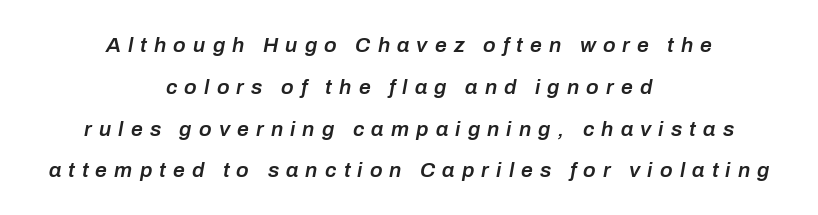
A bit beefed up — I'd call it semibold rather than bold. One-word summary of the alignment: center. Is there much room between lines? Yes — plenty of vertical air separates them. An italicized treatment has been applied to the whole sample. Words appear elongated and porous because spacing is wide.
